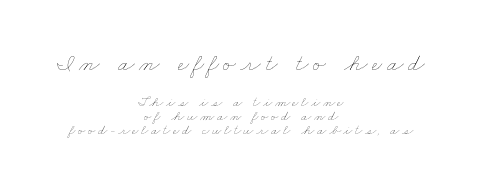
Q: Is the text bold? A: No.
Q: Is the text underlined? A: No.
Q: How is the paragraph aligned? A: Centered.
Q: Is the spacing between lines tight, normal or loose? A: Tight.
Q: Which block of text is set in a larger size, the first (top) or the second (bottom)? A: The first (top) one.
